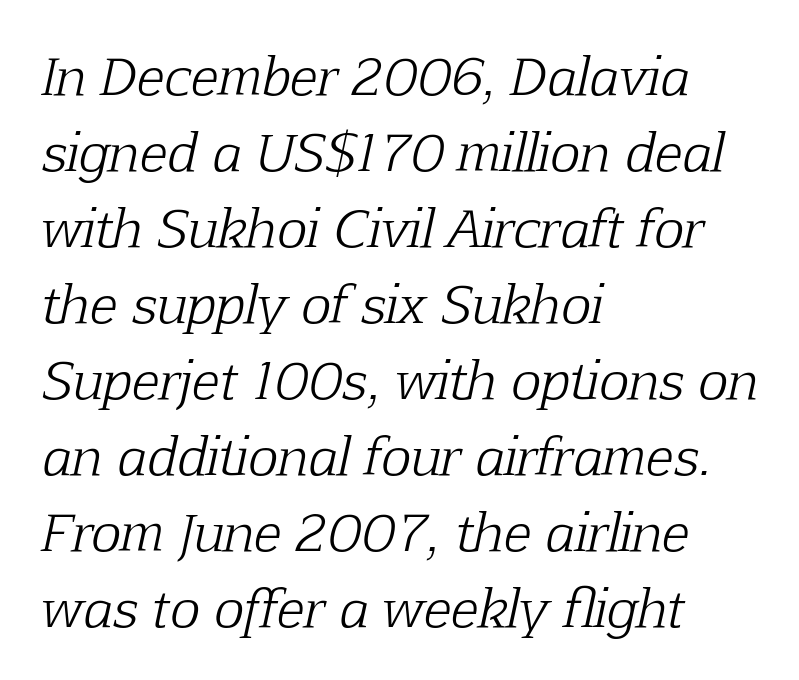
Q: Is the text bold? A: No.
Q: Is the text italic (slanted)? A: Yes, it leans right by about 12 degrees.
Q: Is the typeface a serif or a sans-serif typeface? A: Serif.
Q: Is the text underlined? A: No.
Q: How is the paragraph aligned? A: Left-aligned.
Q: Is the spacing between letters normal or unusually wide? A: Normal.
Q: Is the spacing between lines tight, normal or loose? A: Normal.
Q: Width (condensed, normal, or wide)? A: Normal.
Q: Stroke contrast? A: Low.
Q: x-height? A: Medium.
Q: Monospaced? A: No.
